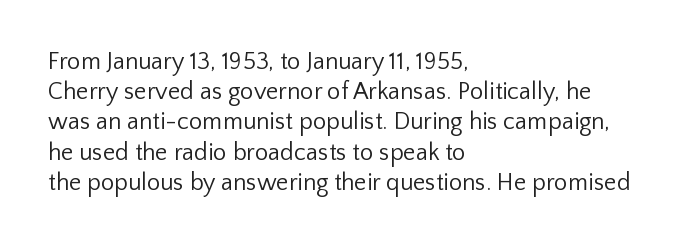
The image shows 24 px text type, upright; set left-aligned, normal line spacing (1.26x), normal letter spacing, not underlined.
